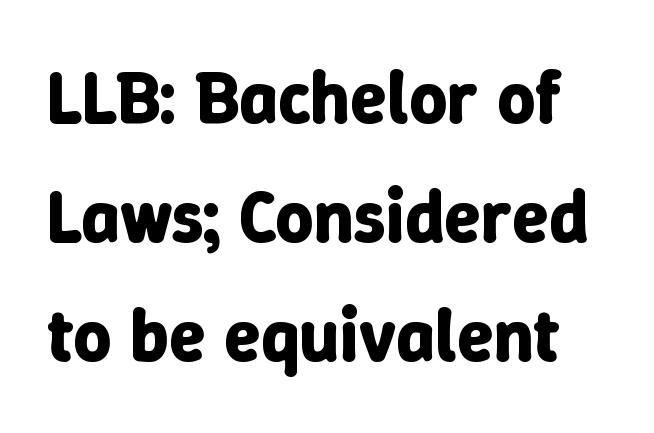
Q: Is the text bold? A: Yes.
Q: Is the text italic (slanted)? A: No, it is upright.
Q: Is the text underlined? A: No.
Q: Is the spacing between letters normal or unusually wide? A: Normal.
Q: Is the spacing between lines tight, normal or loose? A: Normal.
Q: Width (condensed, normal, or wide)? A: Normal.
Q: Stroke contrast? A: Low.
Q: x-height? A: Medium.
Q: Monospaced? A: No.
